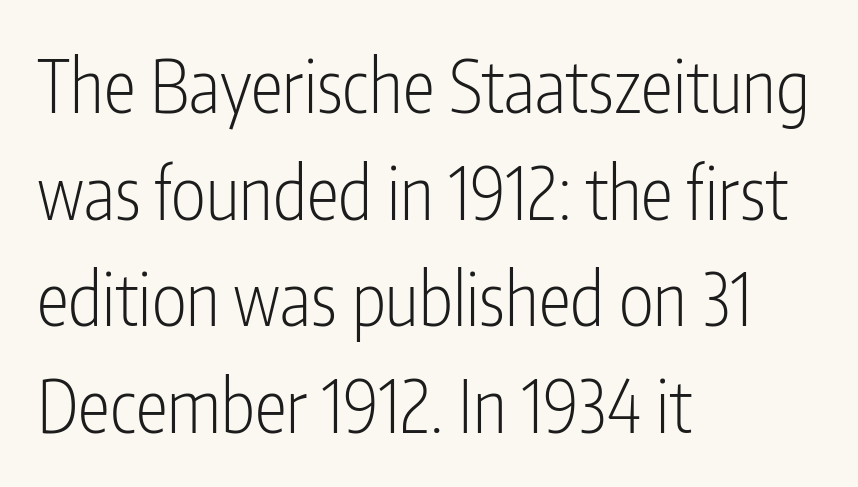
Leading matches the norm, producing a regular column. Posture: vertical. Does the copy run flush right? No — it runs flush left. Descender tails drop into unmarked territory. The tracking reads as untouched default to a designer's eye.
